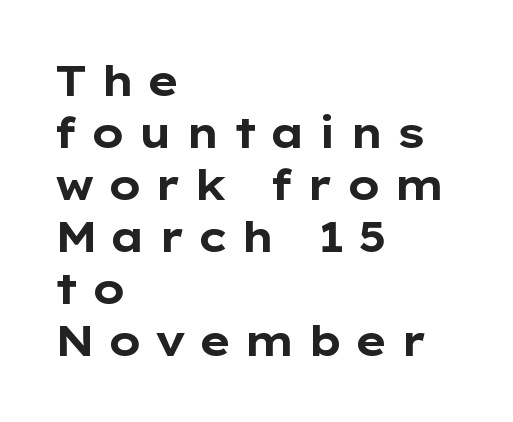
{"serif": "no", "italic": "no", "bold": "yes", "weight": "bold", "width": "wide", "stroke_contrast": "low", "x_height": "medium", "monospaced": "no", "underline": "no", "align": "left", "line_spacing_ratio": 1.24, "letter_spacing": "wide", "letter_spacing_em": 0.28, "glyph_px": 42}
